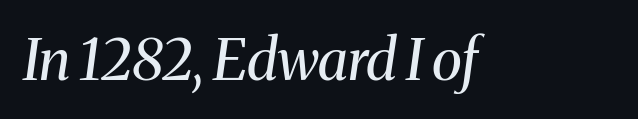
The image shows 57 px regular-weight serif type, italic (leaning right); set normal letter spacing, not underlined; medium stroke contrast and a medium x-height.
